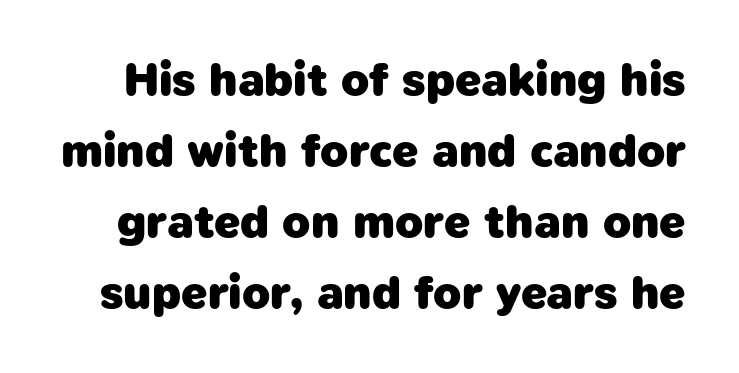
The image shows 46 px heavy sans-serif type; set normal line spacing (1.54x), normal letter spacing, not underlined; low stroke contrast and a medium x-height.
